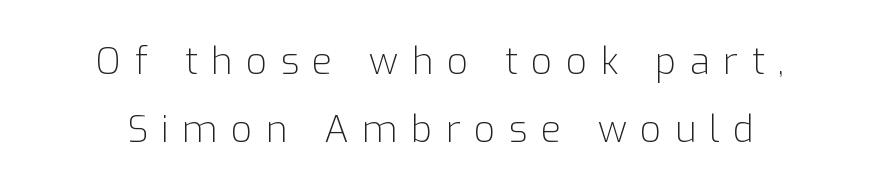
Is this a fixed-width face? No — the glyphs have proportional, varying widths. Serif or sans? Sans — the stroke terminals are bare. Summary of weight: not heavy and not bold. Upright lettering throughout.
